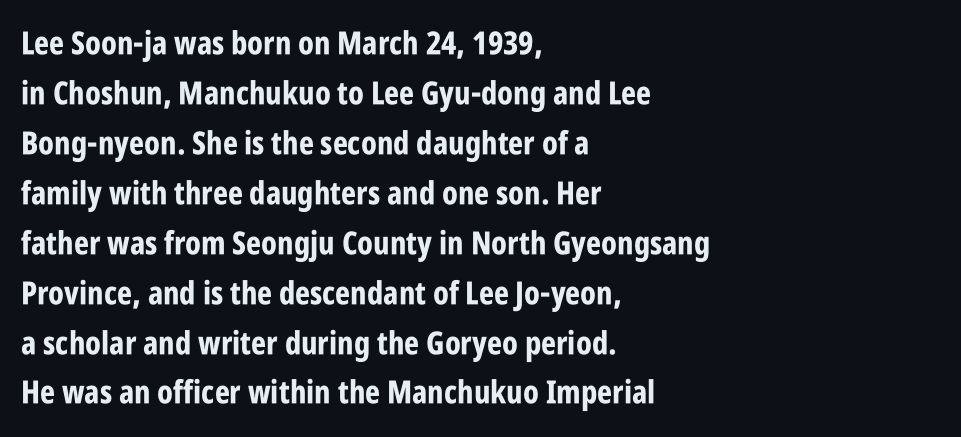
Q: Is the text bold? A: Yes.
Q: Is the text italic (slanted)? A: No, it is upright.
Q: Is the typeface a serif or a sans-serif typeface? A: Sans-serif.
Q: Is the text underlined? A: No.
Q: How is the paragraph aligned? A: Left-aligned.
Q: Is the spacing between letters normal or unusually wide? A: Normal.
Q: Is the spacing between lines tight, normal or loose? A: Normal.
Q: Width (condensed, normal, or wide)? A: Condensed.
Q: Stroke contrast? A: Low.
Q: x-height? A: Large.
Q: Monospaced? A: No.
